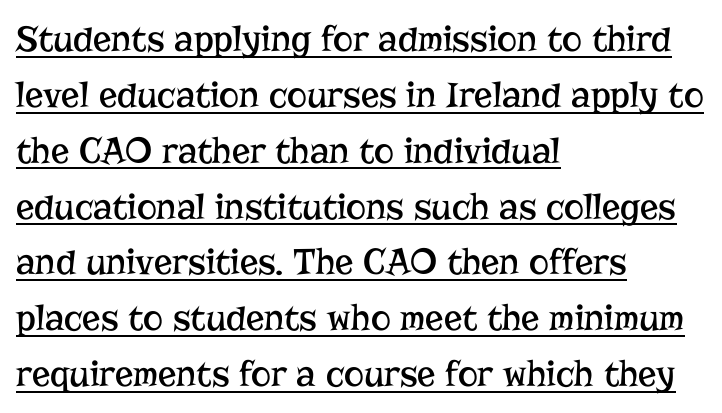
The image shows 38 px regular-weight serif type, upright; set left-aligned, normal line spacing (1.47x), normal letter spacing, underlined; low stroke contrast and a medium x-height.
